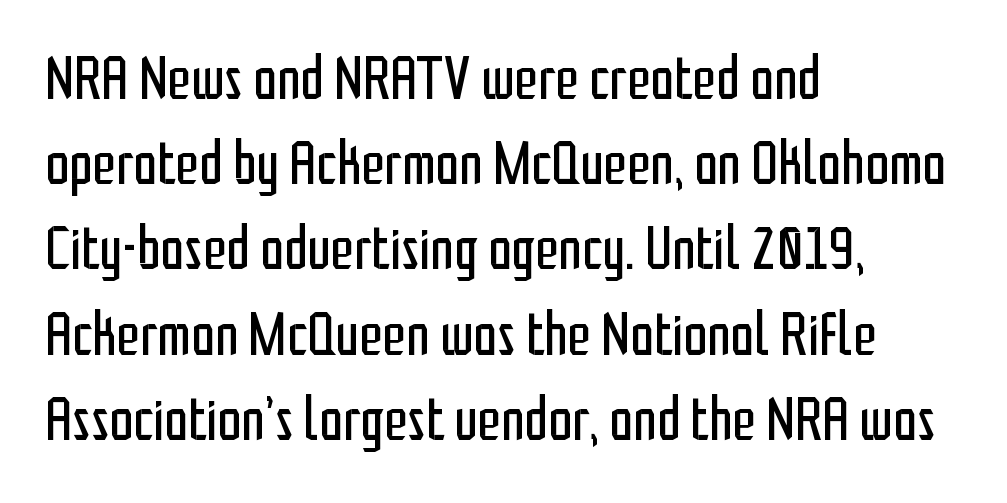
The passage shown is typed in a proportional face where columns would drift. Horizontally, the lines are justified to the leading edge only. Baseline-to-baseline distance is the conventional proportion of letter height. The baseline area is clear.
